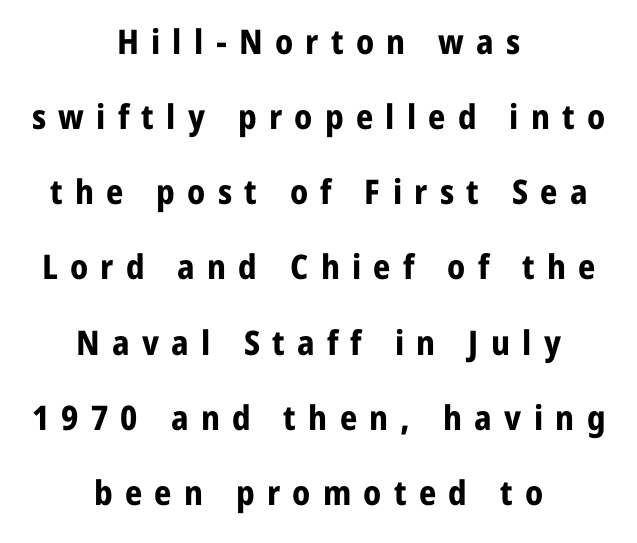
The image shows 34 px bold sans-serif type, upright; set centered, loose line spacing (2.21x), unusually wide letter spacing (+0.36 em), not underlined; low stroke contrast and a medium x-height.
